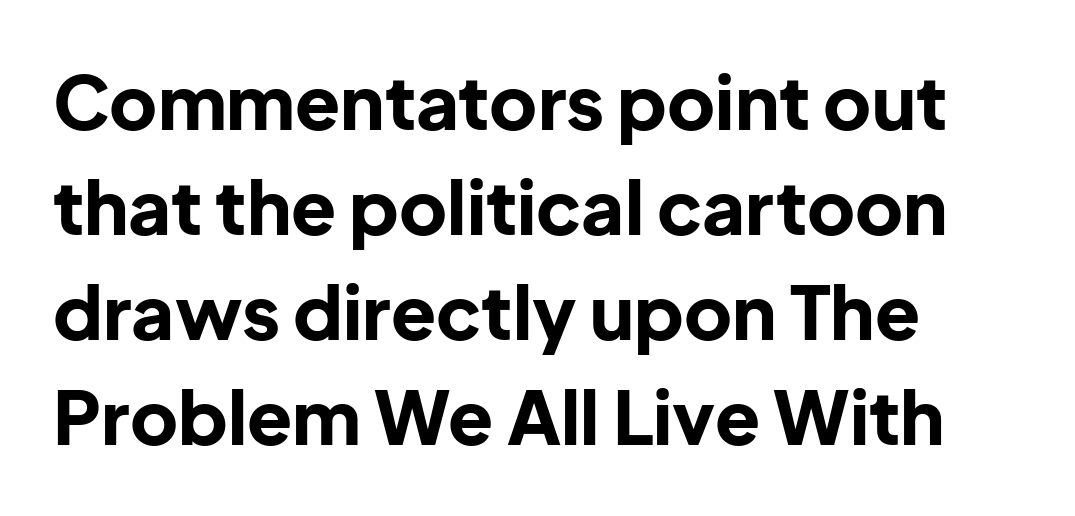
The image shows 74 px bold sans-serif type, upright; set left-aligned, normal line spacing (1.42x), normal letter spacing, not underlined; low stroke contrast and a medium x-height.
